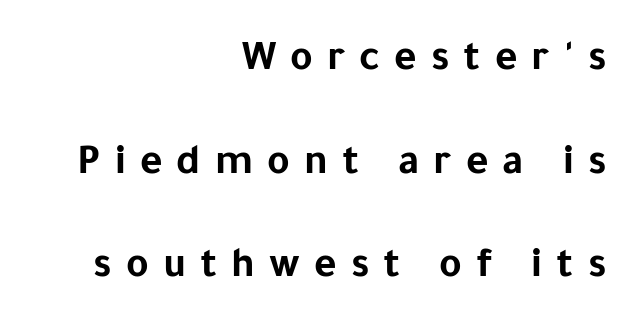
Q: Is the text bold? A: Yes.
Q: Is the text italic (slanted)? A: No, it is upright.
Q: Is the typeface a serif or a sans-serif typeface? A: Sans-serif.
Q: Is the text underlined? A: No.
Q: How is the paragraph aligned? A: Right-aligned.
Q: Is the spacing between letters normal or unusually wide? A: Unusually wide.
Q: Is the spacing between lines tight, normal or loose? A: Loose.
Q: Width (condensed, normal, or wide)? A: Normal.
Q: Stroke contrast? A: Low.
Q: x-height? A: Medium.
Q: Monospaced? A: No.
